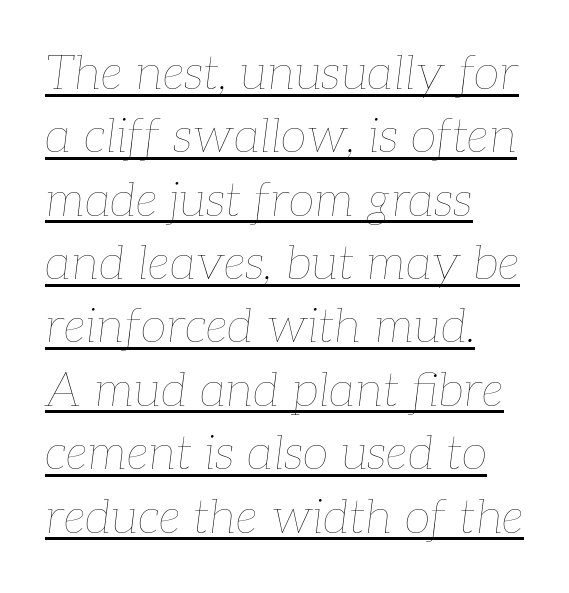
The image shows 48 px thin type, italic (leaning right); set left-aligned, normal line spacing (1.32x), normal letter spacing, underlined; low stroke contrast and a medium x-height.
